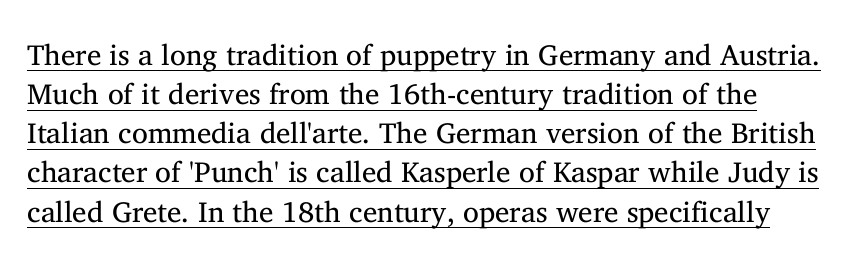
The image shows 29 px regular-weight serif type, upright; set left-aligned, normal line spacing (1.35x), normal letter spacing, underlined; medium stroke contrast and a medium x-height.
